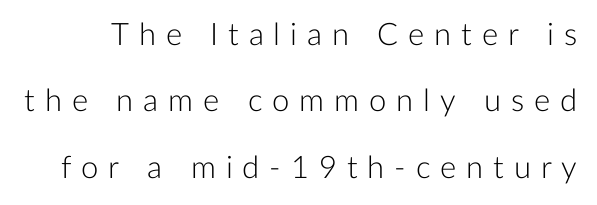
The image shows 31 px light sans-serif type, upright; set loose line spacing (2.14x), unusually wide letter spacing (+0.32 em), not underlined; low stroke contrast and a medium x-height.
